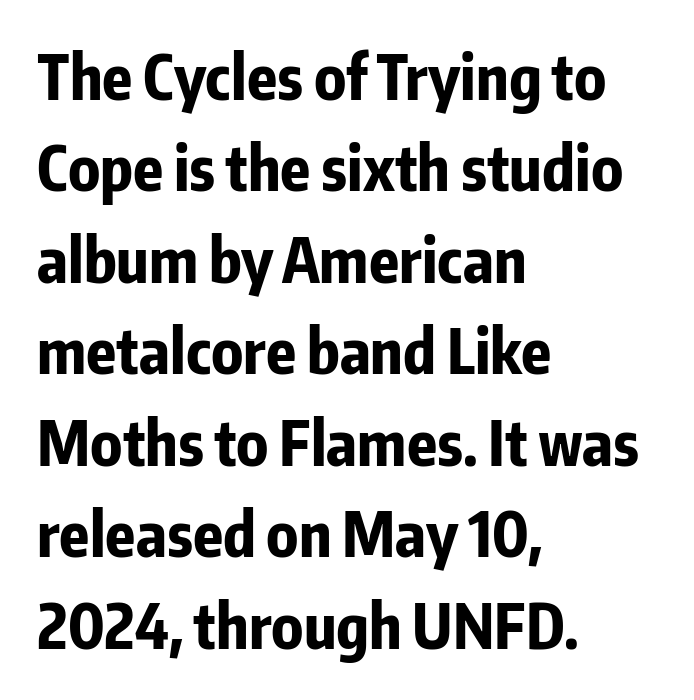
{"serif": "no", "italic": "no", "bold": "yes", "weight": "bold", "width": "condensed", "stroke_contrast": "low", "x_height": "medium", "monospaced": "no", "underline": "no", "align": "left", "line_spacing": "normal", "line_spacing_ratio": 1.5, "letter_spacing": "normal", "letter_spacing_em": 0.0, "glyph_px": 61}
